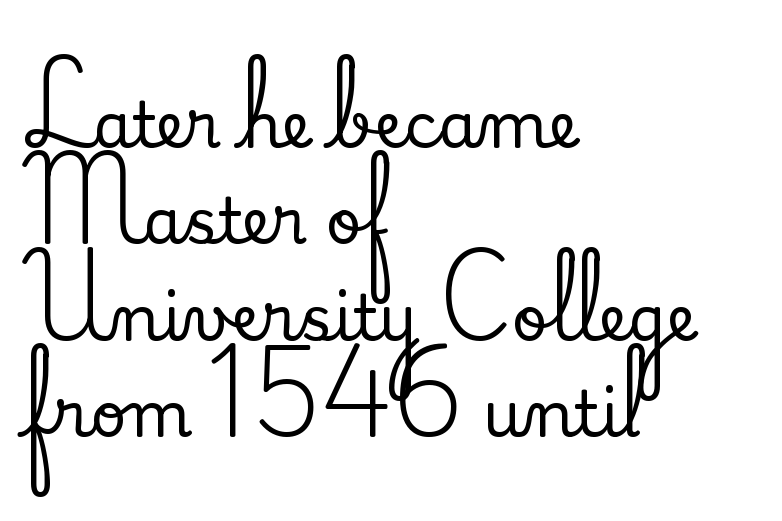
The image shows 63 px serif type, upright; set left-aligned, normal line spacing (1.53x), normal letter spacing, not underlined; medium stroke contrast and a small x-height.
